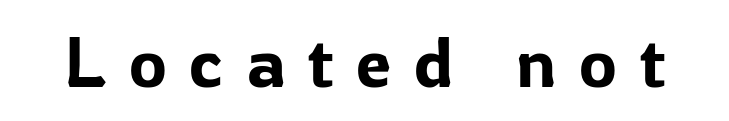
Characters follow at a spacing far wider than the type designer built in. Check the space under the baseline: it is left empty. Tall strokes in this sample are plumb rather than angled. Character widths vary here, with narrow letters taking less room than wide ones. The typeface chosen for these lines omits serifs.
